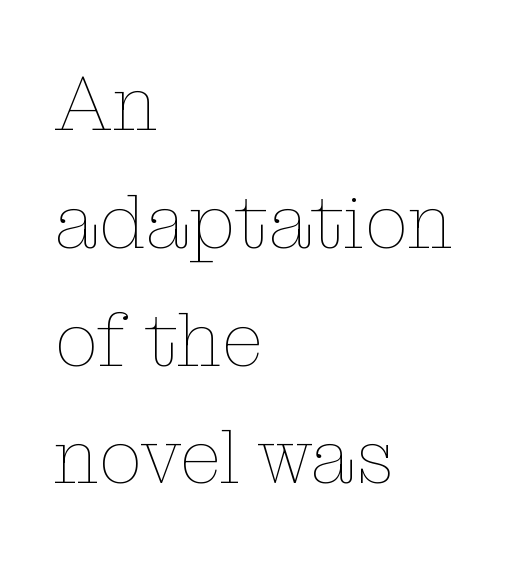
The face used here is rendered with its standard letterfit. The lines in this sample share a left origin and differ only in where they stop. Each stroke keeps to a modest, everyday thickness or less. How would I describe the line gaps? Plain and ordinary. Character widths vary here, with narrow letters taking less room than wide ones. The strip under each line holds only bare page.
